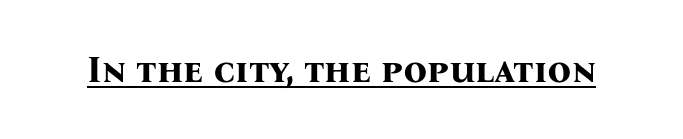
I'd call this a serif setting — the letters wear small feet. Notice how a bar underscores the lettering throughout. Tracking here is standard; glyphs follow each other at the usual distance. Looks like regular typesetting: each glyph gets only the width it needs.
